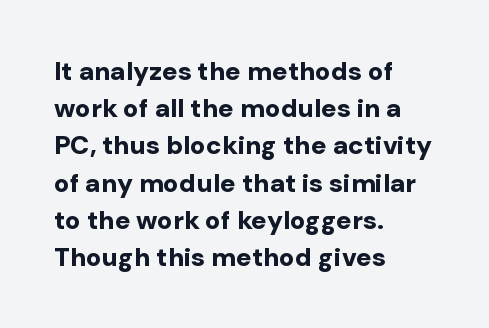
Notice how descenders clear the ascenders below comfortably — that's standard leading. Compared with an ordinary text face, these strokes are far heavier — a full bold. Compared with typical body copy, the letter spacing here is the same. Italic: no, the glyphs are upright roman. The rag falls on the right side of this text block. Descenders hang freely into open space.
